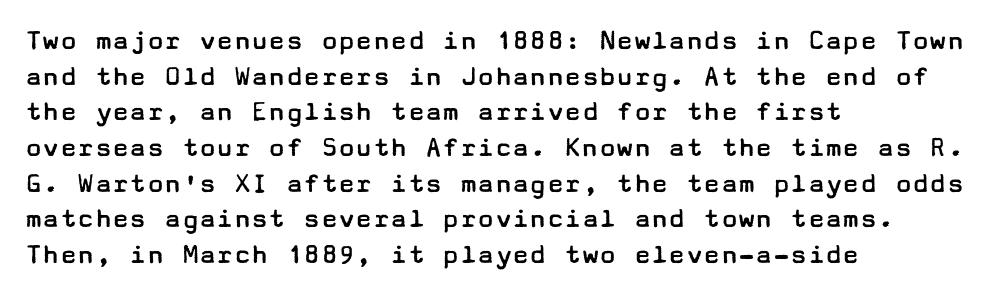
Q: Is the text bold? A: No.
Q: Is the text italic (slanted)? A: No, it is upright.
Q: Is the typeface a serif or a sans-serif typeface? A: Sans-serif.
Q: Is the text underlined? A: No.
Q: How is the paragraph aligned? A: Left-aligned.
Q: Is the spacing between letters normal or unusually wide? A: Normal.
Q: Width (condensed, normal, or wide)? A: Wide.
Q: Stroke contrast? A: Low.
Q: x-height? A: Medium.
